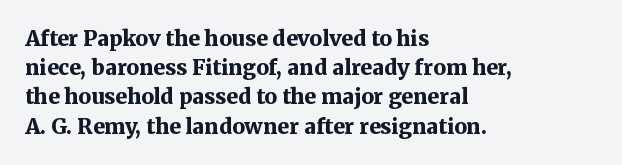
When letters stand straight like this, we call the style roman or upright. Line starts are locked; line ends wander. Quick note: underline off. Words appear dense and cohesive because spacing is normal. A normal amount of white space separates one row of letters from the next.
